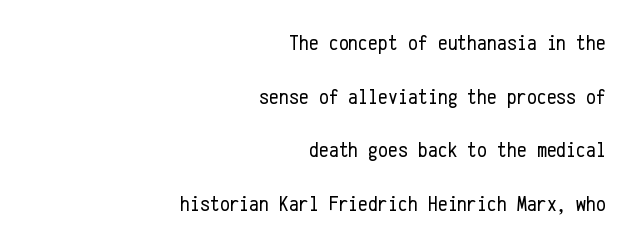
{"italic": "no", "bold": "no", "underline": "no", "align": "right", "line_spacing": "loose", "line_spacing_ratio": 2.44, "letter_spacing": "normal", "letter_spacing_em": 0.0, "glyph_px": 22}
